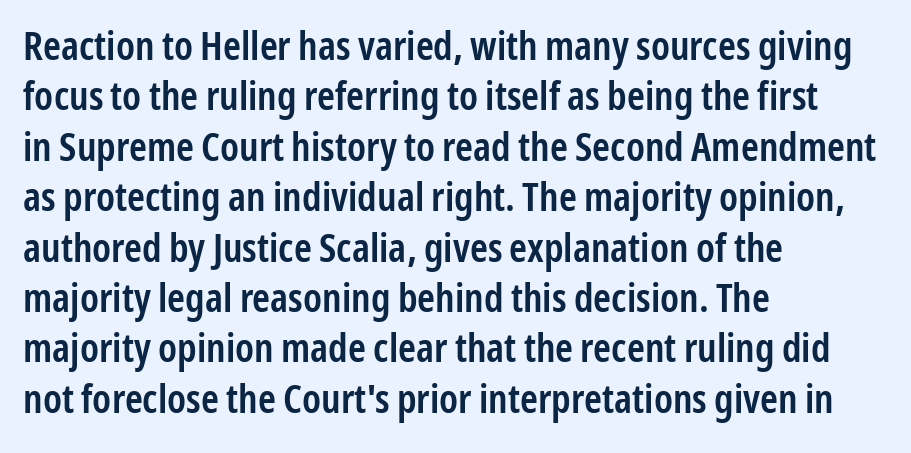
{"serif": "no", "italic": "no", "bold": "semi", "weight": "semibold", "width": "condensed", "stroke_contrast": "low", "x_height": "medium", "monospaced": "no", "underline": "no", "align": "left", "line_spacing": "normal", "line_spacing_ratio": 1.26, "letter_spacing": "normal", "letter_spacing_em": 0.0, "glyph_px": 40}
